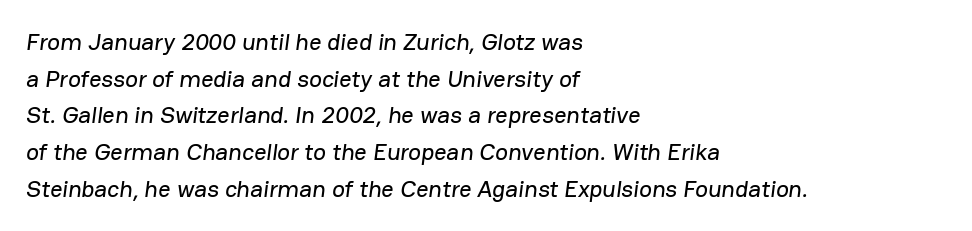
{"underline": "no", "align": "left", "line_spacing": "normal", "line_spacing_ratio": 1.53, "letter_spacing": "normal", "letter_spacing_em": 0.0, "glyph_px": 24}
